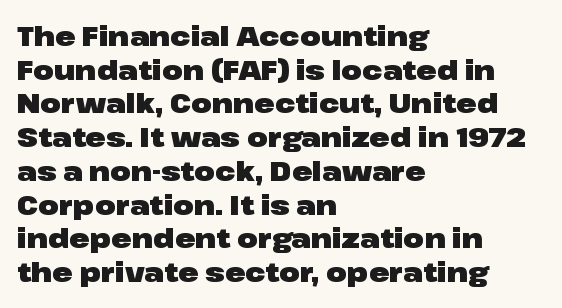
Q: Is the text bold? A: Yes.
Q: Is the text italic (slanted)? A: No, it is upright.
Q: Is the text underlined? A: No.
Q: How is the paragraph aligned? A: Left-aligned.
Q: Is the spacing between letters normal or unusually wide? A: Normal.
Q: Is the spacing between lines tight, normal or loose? A: Normal.
